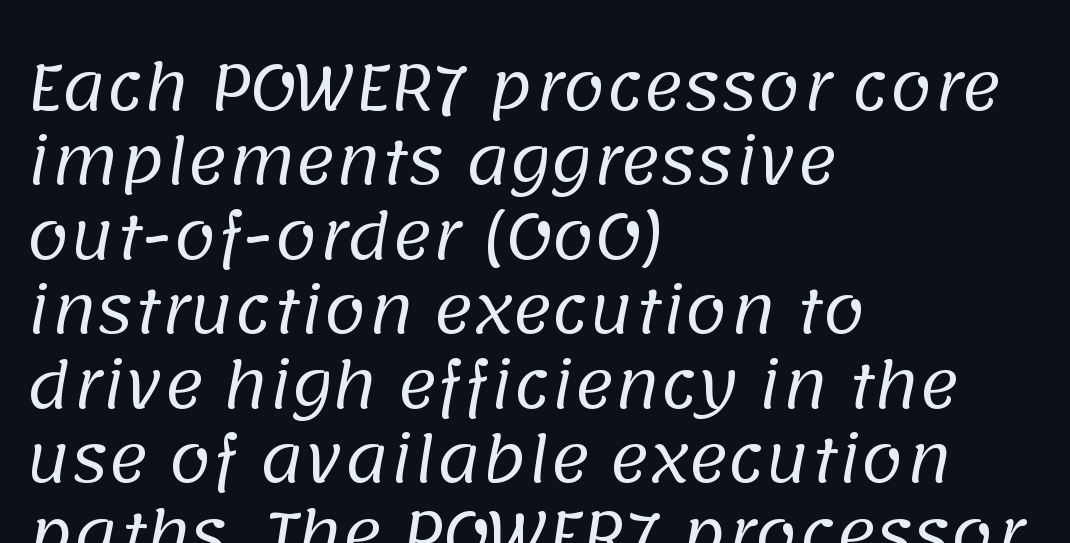
Do the characters align in a grid? No, the font is proportional. Letter spacing: default. Bare-footed words on every line. All the whitespace from short lines collects on the right.
